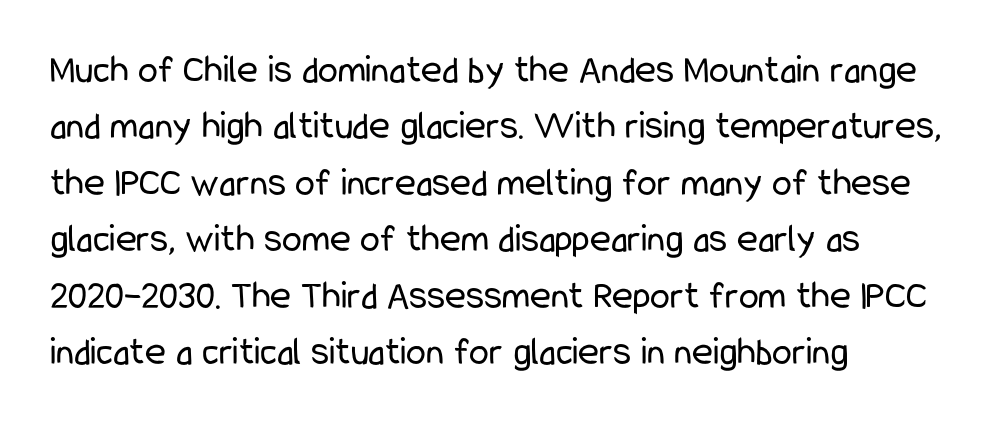
{"serif": "no", "italic": "no", "bold": "no", "weight": "regular", "width": "condensed", "stroke_contrast": "low", "x_height": "medium", "monospaced": "no", "underline": "no", "align": "left", "line_spacing": "normal", "line_spacing_ratio": 1.41, "letter_spacing": "normal", "letter_spacing_em": 0.0, "glyph_px": 40}
